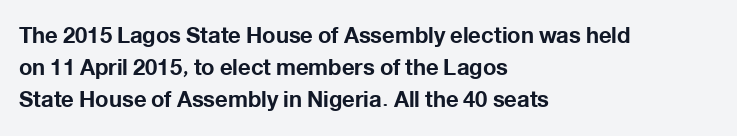
These lines were composed using upright roman letters. Bare-footed words on every line. The vertical gap from one line to the next is medium. Leftover space on each line is placed entirely after the last word. The line texture is even and compact thanks to regular tracking.
